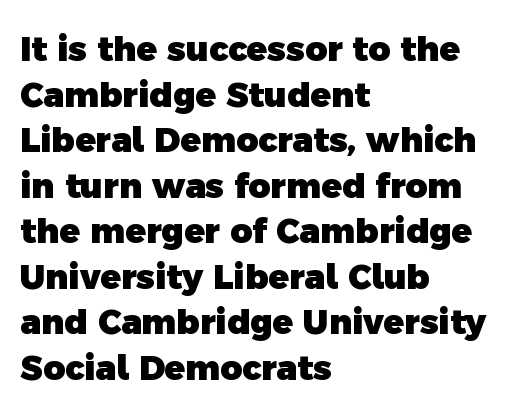
The typeface chosen for these lines omits serifs. Normally led — the rows are evenly, conventionally spaced. The area under the type is left untouched. Set as a true bold cut, around the 700 mark. Alignment: flush left.
